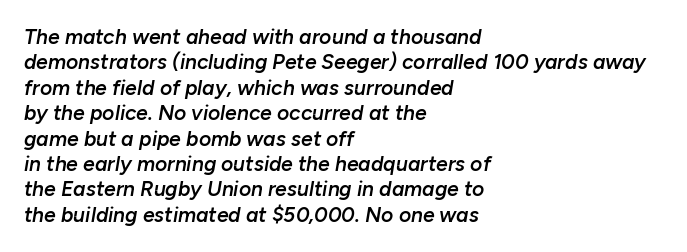
Q: Is the text bold? A: Semi-bold.
Q: Is the text italic (slanted)? A: Yes, it leans right by about 10 degrees.
Q: Is the text underlined? A: No.
Q: How is the paragraph aligned? A: Left-aligned.
Q: Is the spacing between letters normal or unusually wide? A: Normal.
